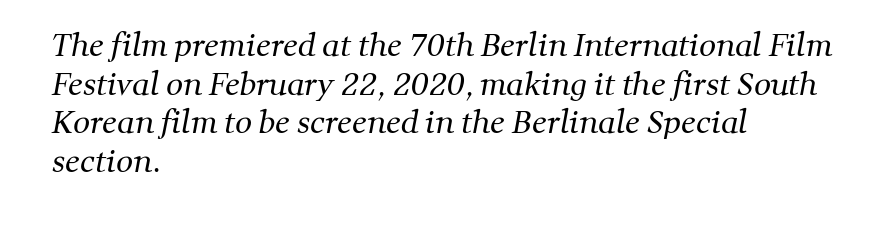
Compared with typical body copy, the letter spacing here is the same. Whoever set this chose a conventional vertical rhythm. Horizontal alignment here is leftward, the default for most running prose. The passage shown is typed in a proportional face where columns would drift.
